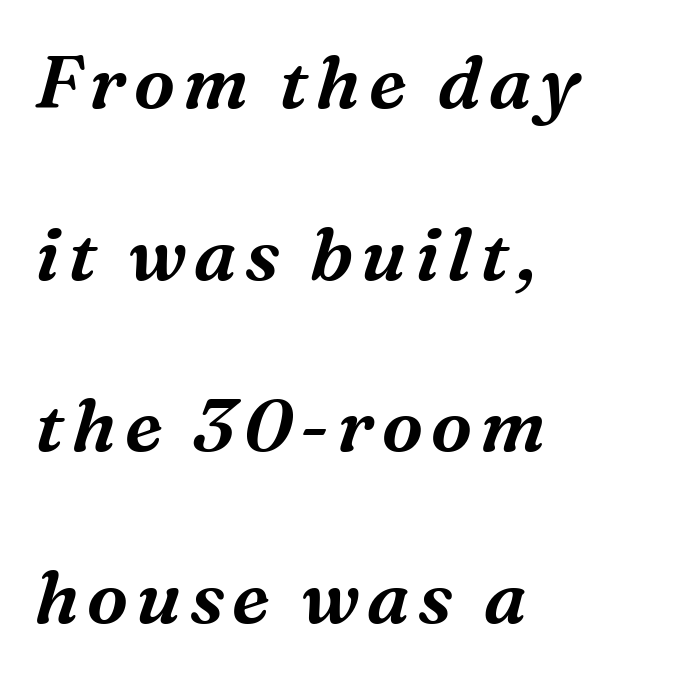
The glyphs in this specimen are seriffed. Compared with ordinary roman type, these characters are visibly tilted. Descender tails drop into unmarked territory. A student would call this left alignment; a typographer would say flush left, rag right. These lines are rendered in a variable-pitch font.
